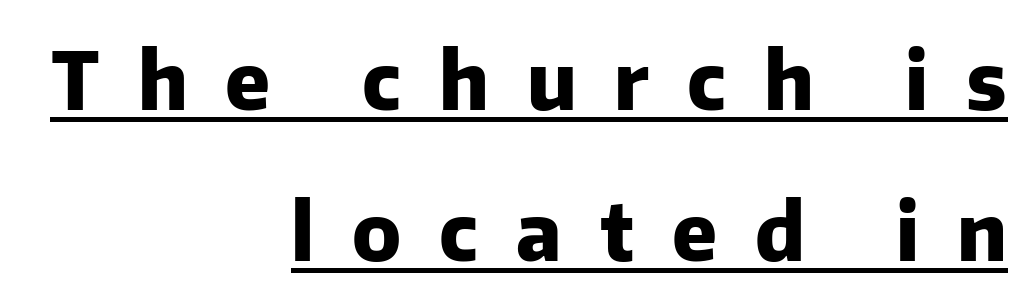
{"serif": "no", "italic": "no", "bold": "yes", "weight": "heavy", "width": "normal", "stroke_contrast": "low", "x_height": "medium", "monospaced": "no", "underline": "yes", "align": "right", "line_spacing": "loose", "line_spacing_ratio": 1.91, "letter_spacing": "wide", "letter_spacing_em": 0.48, "glyph_px": 79}
